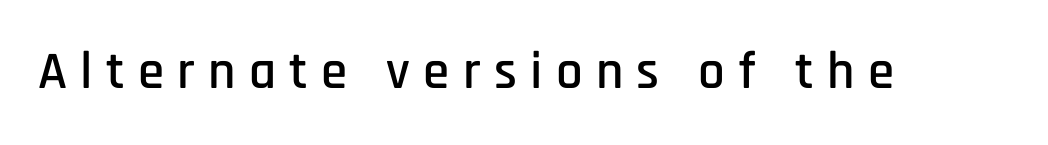
Examine the stroke ends and you'll find no serifs. The tracking jumps out immediately: characters are airy and widely separated. The axis of the letterforms is exactly vertical. Check under the words: just untouched page. The letters advance in unequal steps, a hallmark of proportional type.
